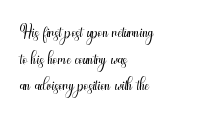
{"bold": "no", "underline": "no", "align": "left", "line_spacing": "tight", "line_spacing_ratio": 1.02, "letter_spacing": "normal", "letter_spacing_em": 0.0, "glyph_px": 26}
